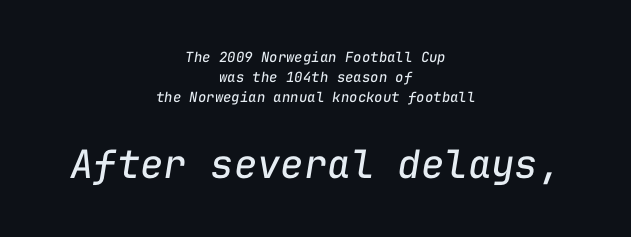
Q: Is the text bold? A: No.
Q: Is the text italic (slanted)? A: Yes, it leans right by about 9 degrees.
Q: Is the text underlined? A: No.
Q: How is the paragraph aligned? A: Centered.
Q: Is the spacing between letters normal or unusually wide? A: Normal.
Q: Is the spacing between lines tight, normal or loose? A: Normal.
Q: Which block of text is set in a larger size, the first (top) or the second (bottom)? A: The second (bottom) one.
Q: Width (condensed, normal, or wide)? A: Normal.
Q: Stroke contrast? A: Low.
Q: x-height? A: Medium.
Q: Monospaced? A: Yes.
